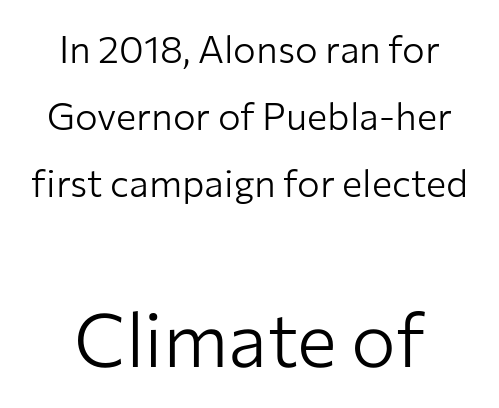
Q: Is the text bold? A: No.
Q: Is the text italic (slanted)? A: No, it is upright.
Q: Is the typeface a serif or a sans-serif typeface? A: Sans-serif.
Q: Is the text underlined? A: No.
Q: How is the paragraph aligned? A: Centered.
Q: Is the spacing between letters normal or unusually wide? A: Normal.
Q: Which block of text is set in a larger size, the first (top) or the second (bottom)? A: The second (bottom) one.
Q: Width (condensed, normal, or wide)? A: Normal.
Q: Stroke contrast? A: Low.
Q: x-height? A: Medium.
Q: Monospaced? A: No.
